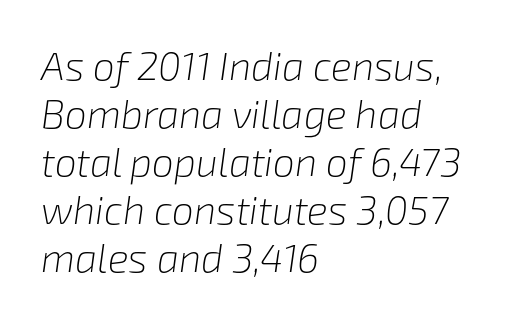
Look at the tracking — it's just the regular setting, nothing added. Check the space under the baseline: it is left empty. One-word summary of the alignment: left. Think of a printed novel: that variable character pitch is what you see here. Rendered with sloped, italic letterforms. Stems here are at most as thick as an everyday book face.
